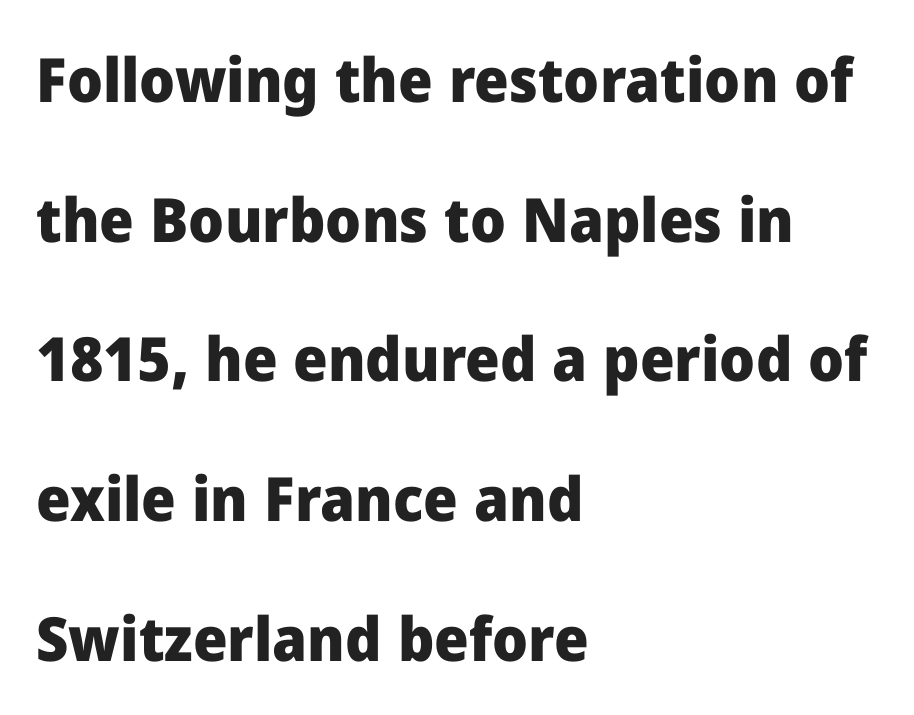
Q: Is the text bold? A: Yes.
Q: Is the text italic (slanted)? A: No, it is upright.
Q: Is the typeface a serif or a sans-serif typeface? A: Sans-serif.
Q: Is the text underlined? A: No.
Q: How is the paragraph aligned? A: Left-aligned.
Q: Is the spacing between letters normal or unusually wide? A: Normal.
Q: Is the spacing between lines tight, normal or loose? A: Loose.
Q: Width (condensed, normal, or wide)? A: Normal.
Q: Stroke contrast? A: Low.
Q: x-height? A: Medium.
Q: Monospaced? A: No.
